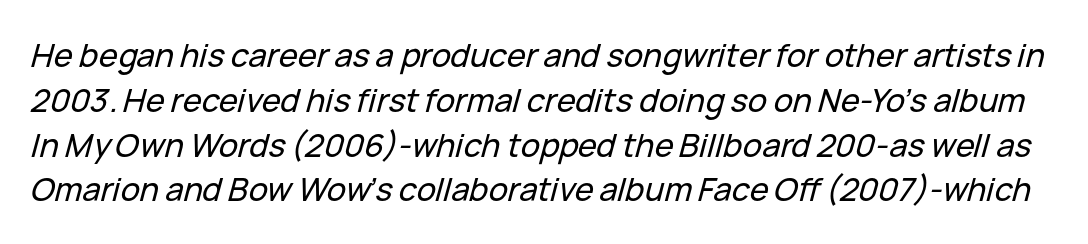
{"italic": "yes", "lean": "right", "slant_degrees": 15, "width": "normal", "stroke_contrast": "low", "x_height": "medium", "monospaced": "no", "underline": "no", "line_spacing": "normal", "line_spacing_ratio": 1.4, "letter_spacing": "normal", "letter_spacing_em": 0.0, "glyph_px": 32}
